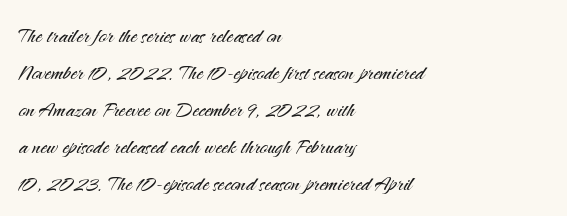
Q: Is the text bold? A: No.
Q: Is the text italic (slanted)? A: Yes.
Q: Is the text underlined? A: No.
Q: How is the paragraph aligned? A: Left-aligned.
Q: Is the spacing between letters normal or unusually wide? A: Normal.
Q: Is the spacing between lines tight, normal or loose? A: Normal.
